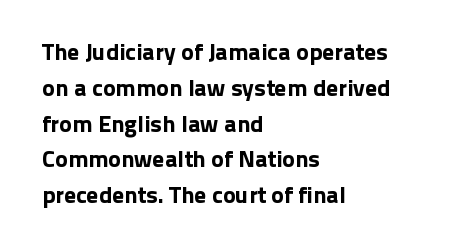
Q: Is the text italic (slanted)? A: No, it is upright.
Q: Is the text underlined? A: No.
Q: How is the paragraph aligned? A: Left-aligned.
Q: Is the spacing between letters normal or unusually wide? A: Normal.
Q: Is the spacing between lines tight, normal or loose? A: Normal.
